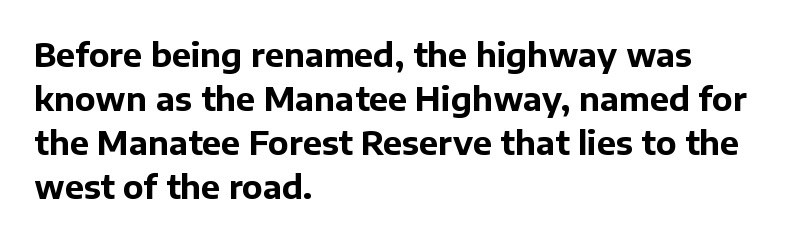
Q: Is the text bold? A: Yes.
Q: Is the text italic (slanted)? A: No, it is upright.
Q: Is the typeface a serif or a sans-serif typeface? A: Sans-serif.
Q: Is the text underlined? A: No.
Q: How is the paragraph aligned? A: Left-aligned.
Q: Is the spacing between letters normal or unusually wide? A: Normal.
Q: Is the spacing between lines tight, normal or loose? A: Normal.
Q: Width (condensed, normal, or wide)? A: Normal.
Q: Stroke contrast? A: Low.
Q: x-height? A: Medium.
Q: Monospaced? A: No.
